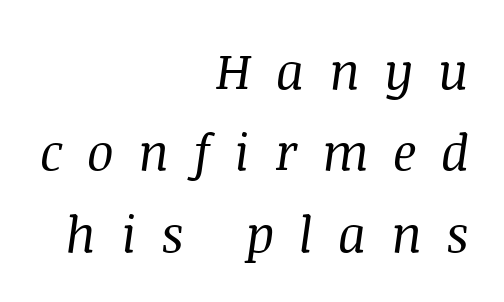
The image shows 50 px regular-weight serif type, italic (leaning right); set right-aligned, normal line spacing (1.63x), unusually wide letter spacing (+0.49 em), not underlined; medium stroke contrast and a large x-height.
